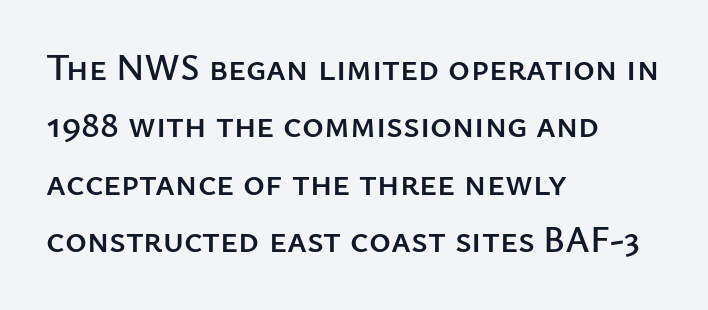
The image shows 37 px sans-serif type, upright; set left-aligned, normal line spacing (1.55x), normal letter spacing, not underlined; low stroke contrast and a medium x-height.
